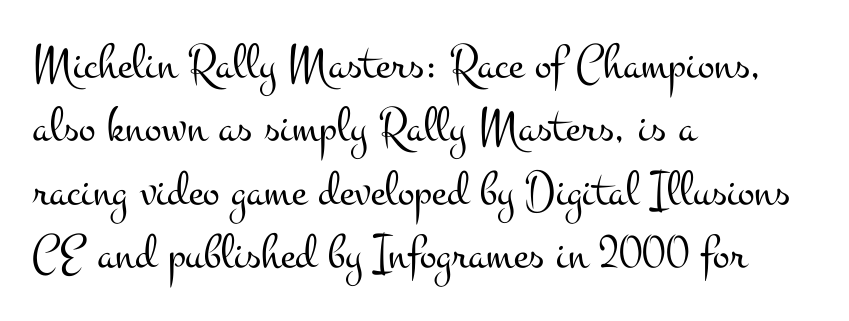
Q: Is the text bold? A: No.
Q: Is the text italic (slanted)? A: Yes.
Q: Is the typeface a serif or a sans-serif typeface? A: Serif.
Q: Is the text underlined? A: No.
Q: How is the paragraph aligned? A: Left-aligned.
Q: Is the spacing between letters normal or unusually wide? A: Normal.
Q: Is the spacing between lines tight, normal or loose? A: Normal.
Q: Width (condensed, normal, or wide)? A: Wide.
Q: Stroke contrast? A: Medium.
Q: x-height? A: Small.
Q: Monospaced? A: No.
